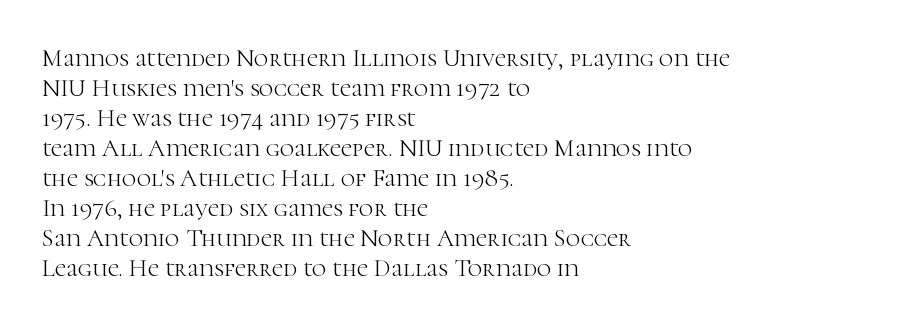
{"italic": "no", "bold": "no", "underline": "no", "align": "left", "line_spacing_ratio": 1.2, "letter_spacing": "normal", "letter_spacing_em": 0.0, "glyph_px": 25}
